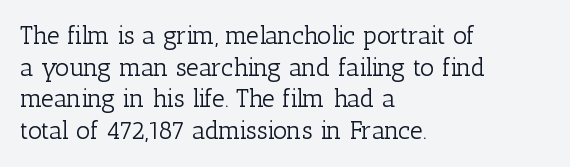
The image shows 25 px text type, upright; set left-aligned, normal line spacing (1.27x), normal letter spacing, not underlined.
